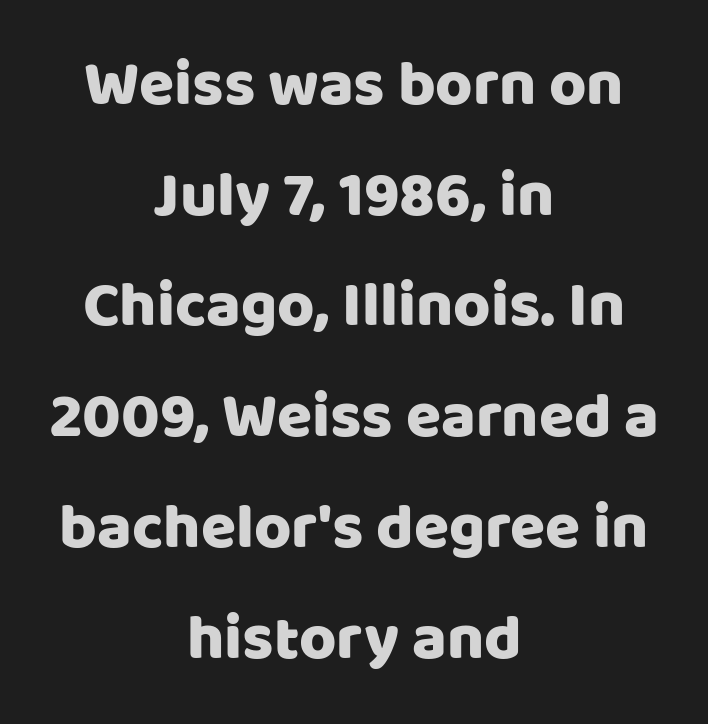
The image shows 64 px sans-serif type, upright; set centered, line spacing 1.73x, normal letter spacing, not underlined; low stroke contrast and a large x-height.
